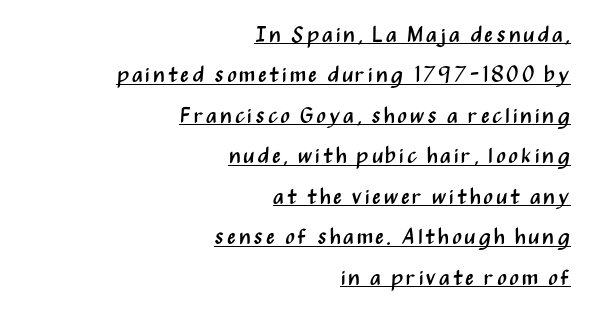
Q: Is the text bold? A: No.
Q: Is the text italic (slanted)? A: No, it is upright.
Q: Is the text underlined? A: Yes.
Q: How is the paragraph aligned? A: Right-aligned.
